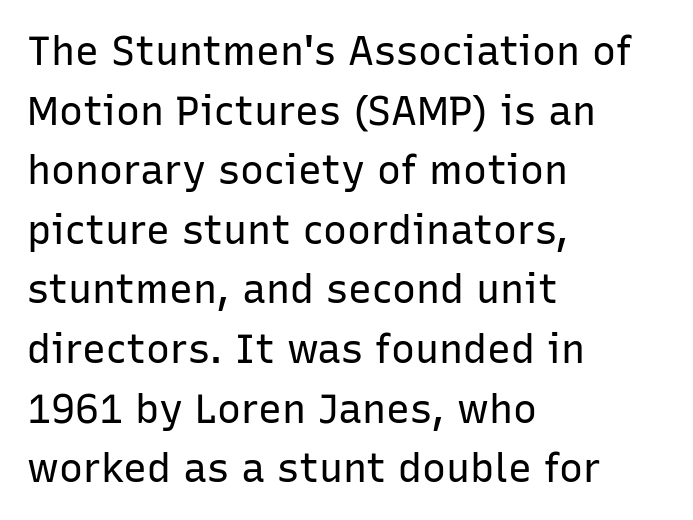
{"serif": "no", "italic": "no", "bold": "no", "weight": "regular", "width": "normal", "stroke_contrast": "low", "x_height": "medium", "monospaced": "no", "underline": "no", "align": "left", "line_spacing": "normal", "line_spacing_ratio": 1.49, "letter_spacing": "normal", "letter_spacing_em": 0.0, "glyph_px": 40}
